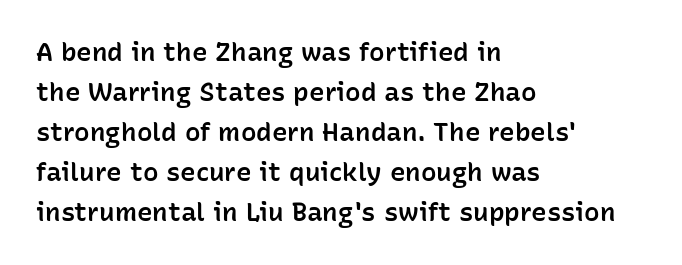
Q: Is the text bold? A: Semi-bold.
Q: Is the text italic (slanted)? A: No, it is upright.
Q: Is the text underlined? A: No.
Q: How is the paragraph aligned? A: Left-aligned.
Q: Is the spacing between letters normal or unusually wide? A: Normal.
Q: Is the spacing between lines tight, normal or loose? A: Normal.
